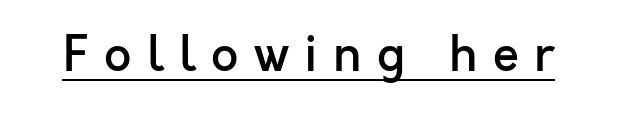
The image shows 48 px semibold sans-serif type, upright; set unusually wide letter spacing (+0.32 em), underlined; a medium x-height.
